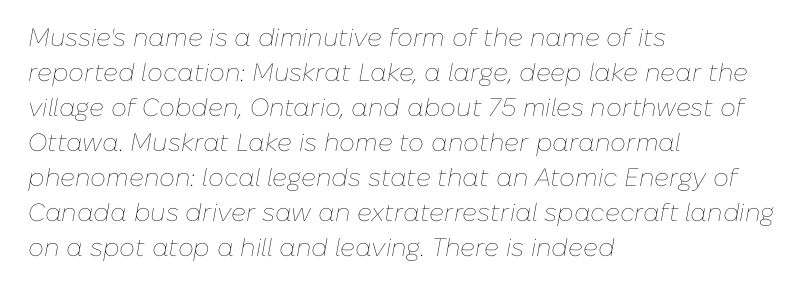
In terms of posture, this sample is oblique. This rendering leaves character spacing at its baseline value. Stem width sits at or under what a default text font uses. The passage is arranged the way most books set body copy — flush left. The glyphs are unaccompanied by any horizontal stroke below them.
